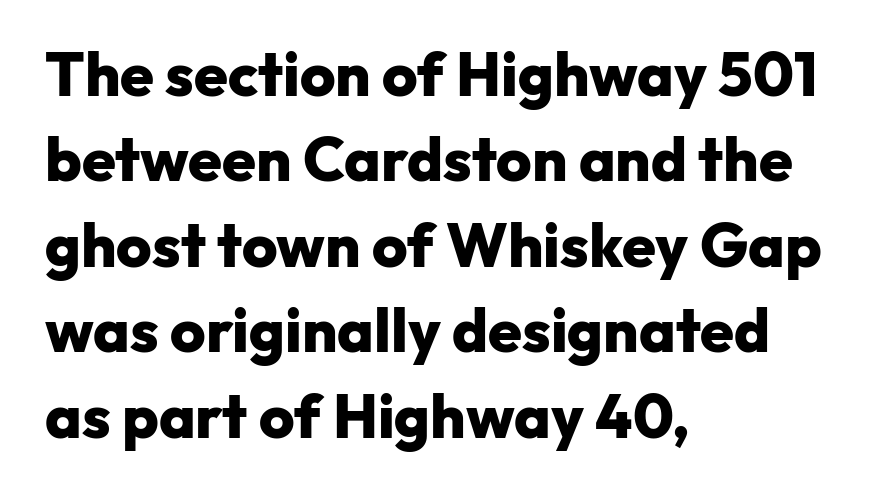
Q: Is the text bold? A: Yes.
Q: Is the text italic (slanted)? A: No, it is upright.
Q: Is the typeface a serif or a sans-serif typeface? A: Sans-serif.
Q: Is the text underlined? A: No.
Q: How is the paragraph aligned? A: Left-aligned.
Q: Is the spacing between letters normal or unusually wide? A: Normal.
Q: Is the spacing between lines tight, normal or loose? A: Normal.
Q: Width (condensed, normal, or wide)? A: Normal.
Q: Stroke contrast? A: Low.
Q: x-height? A: Medium.
Q: Monospaced? A: No.
